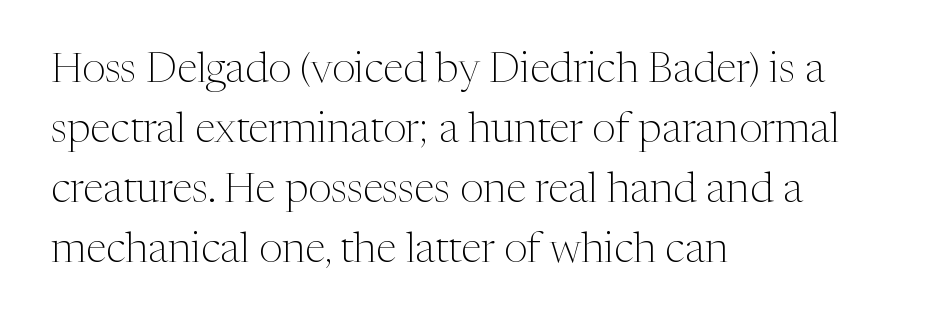
The image shows 42 px light serif type, upright; set left-aligned, normal line spacing (1.43x), normal letter spacing, not underlined; medium stroke contrast and a medium x-height.
